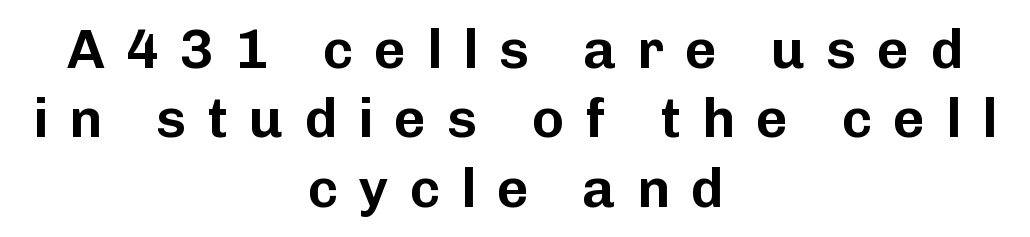
The image shows 55 px sans-serif type, upright; set centered, normal line spacing (1.26x), unusually wide letter spacing (+0.38 em), not underlined; low stroke contrast and a medium x-height.
